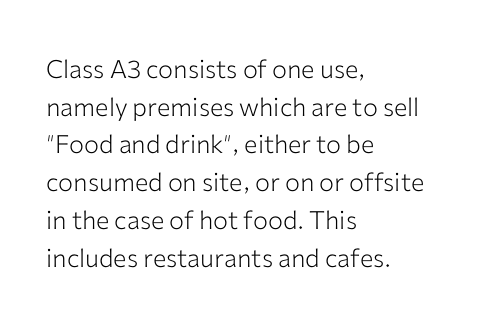
The image shows 25 px text type, upright; set left-aligned, normal line spacing (1.51x), normal letter spacing, not underlined.
